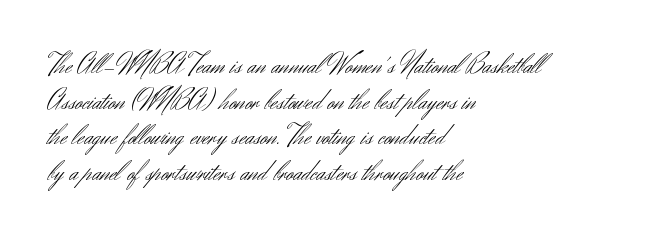
Q: Is the text bold? A: No.
Q: Is the text italic (slanted)? A: Yes.
Q: Is the typeface a serif or a sans-serif typeface? A: Sans-serif.
Q: Is the text underlined? A: No.
Q: How is the paragraph aligned? A: Left-aligned.
Q: Is the spacing between letters normal or unusually wide? A: Normal.
Q: Is the spacing between lines tight, normal or loose? A: Normal.
Q: Width (condensed, normal, or wide)? A: Normal.
Q: Stroke contrast? A: Medium.
Q: x-height? A: Small.
Q: Monospaced? A: No.
